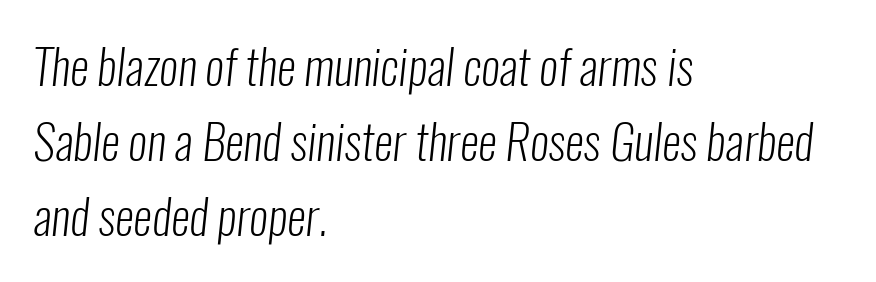
Q: Is the text bold? A: No.
Q: Is the typeface a serif or a sans-serif typeface? A: Sans-serif.
Q: Is the text underlined? A: No.
Q: How is the paragraph aligned? A: Left-aligned.
Q: Is the spacing between letters normal or unusually wide? A: Normal.
Q: Is the spacing between lines tight, normal or loose? A: Normal.
Q: Width (condensed, normal, or wide)? A: Condensed.
Q: Stroke contrast? A: Low.
Q: x-height? A: Medium.
Q: Monospaced? A: No.
